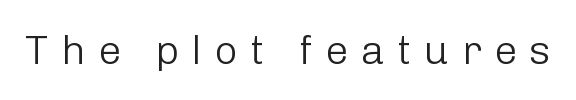
Q: Is the text bold? A: No.
Q: Is the text italic (slanted)? A: No, it is upright.
Q: Is the typeface a serif or a sans-serif typeface? A: Sans-serif.
Q: Is the text underlined? A: No.
Q: Is the spacing between letters normal or unusually wide? A: Unusually wide.
Q: Width (condensed, normal, or wide)? A: Normal.
Q: Stroke contrast? A: Low.
Q: x-height? A: Medium.
Q: Monospaced? A: No.
